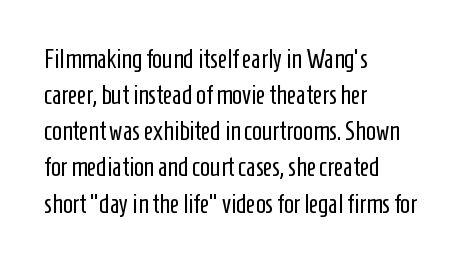
{"italic": "no", "bold": "no", "underline": "no", "align": "left", "line_spacing": "normal", "line_spacing_ratio": 1.39, "letter_spacing": "normal", "letter_spacing_em": 0.0, "glyph_px": 26}
